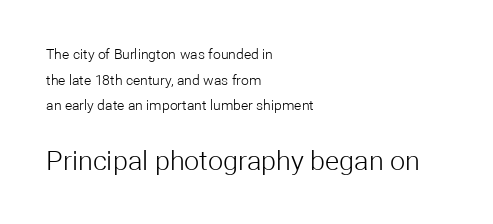
The image shows 27 px text type, upright; set left-aligned, line spacing 1.83x, normal letter spacing, not underlined; the second (bottom) block is 1.93x larger.
